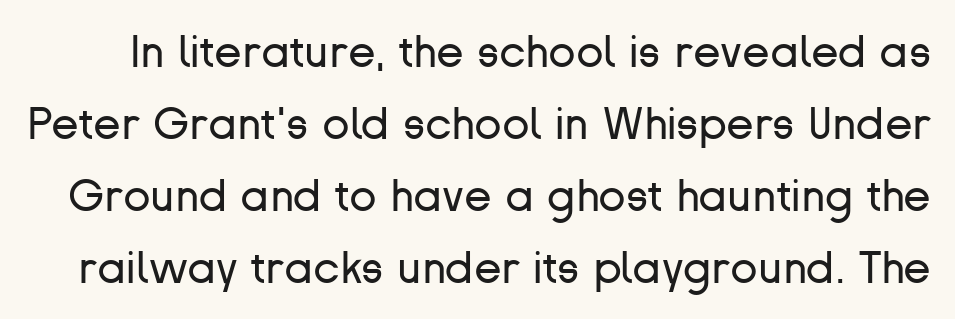
{"serif": "no", "italic": "no", "bold": "no", "weight": "regular", "width": "normal", "stroke_contrast": "low", "x_height": "medium", "monospaced": "no", "underline": "no", "line_spacing": "normal", "line_spacing_ratio": 1.6, "letter_spacing": "normal", "letter_spacing_em": 0.0, "glyph_px": 45}
